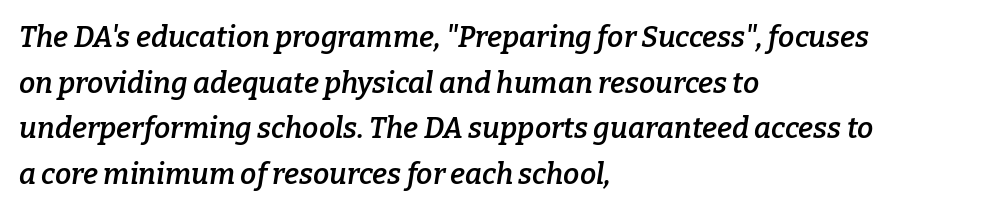
{"serif": "yes", "italic": "yes", "lean": "right", "slant_degrees": 9, "bold": "semi", "weight": "semibold", "width": "normal", "stroke_contrast": "low", "x_height": "medium", "monospaced": "no", "underline": "no", "align": "left", "line_spacing": "normal", "line_spacing_ratio": 1.57, "letter_spacing": "normal", "letter_spacing_em": 0.0, "glyph_px": 29}
